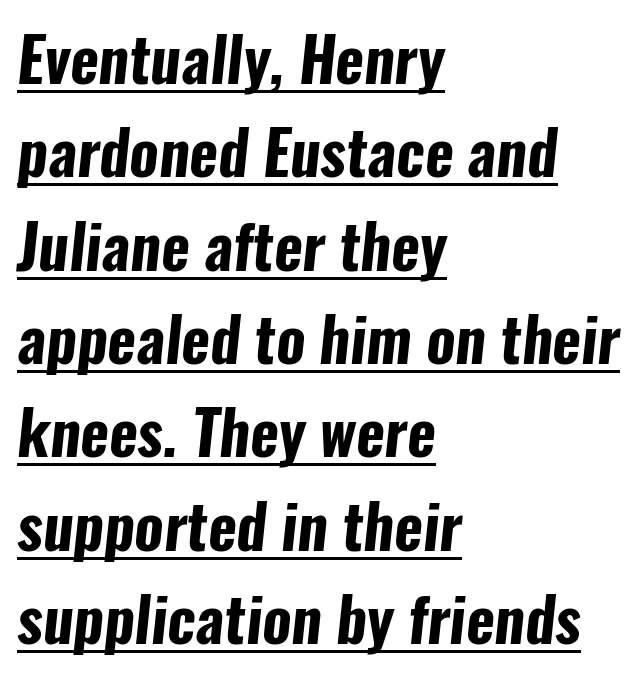
The tracking reads as untouched default to a designer's eye. What weight is shown? A full bold with thick strokes. This sample uses a sans-serif face. You could not count columns in this text — the font is proportionally spaced. Regarding leading, the lines here are spaced in the standard way.
